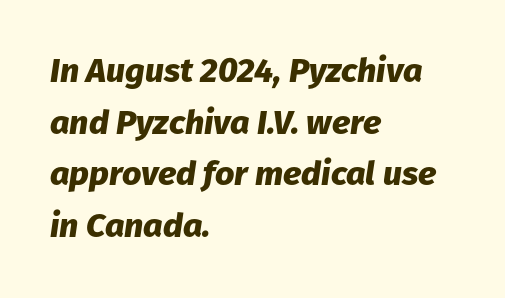
{"italic": "yes", "lean": "right", "slant_degrees": 8, "bold": "yes", "weight": "heavy", "width": "normal", "stroke_contrast": "low", "x_height": "medium", "monospaced": "no", "underline": "no", "align": "left", "line_spacing": "normal", "line_spacing_ratio": 1.52, "letter_spacing": "normal", "letter_spacing_em": 0.0, "glyph_px": 34}
